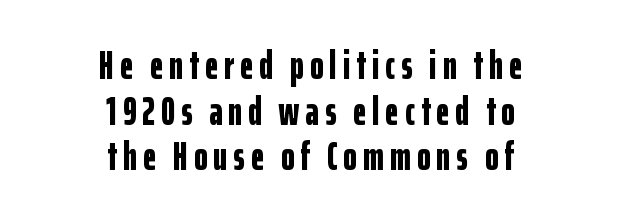
Q: Is the text bold? A: Yes.
Q: Is the text italic (slanted)? A: No, it is upright.
Q: Is the typeface a serif or a sans-serif typeface? A: Sans-serif.
Q: Is the text underlined? A: No.
Q: How is the paragraph aligned? A: Centered.
Q: Is the spacing between lines tight, normal or loose? A: Tight.
Q: Width (condensed, normal, or wide)? A: Condensed.
Q: Stroke contrast? A: Low.
Q: x-height? A: Medium.
Q: Monospaced? A: No.
